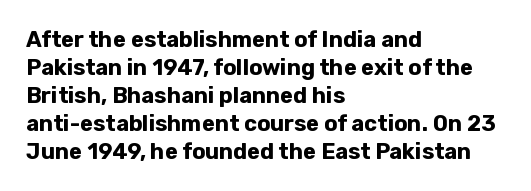
{"italic": "no", "bold": "yes", "underline": "no", "align": "left", "line_spacing": "normal", "line_spacing_ratio": 1.27, "letter_spacing": "normal", "letter_spacing_em": 0.0, "glyph_px": 22}
